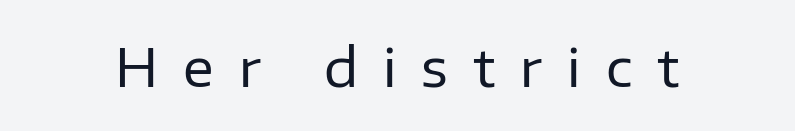
{"serif": "no", "italic": "no", "bold": "no", "weight": "regular", "width": "normal", "stroke_contrast": "low", "x_height": "medium", "monospaced": "no", "underline": "no", "letter_spacing": "wide", "letter_spacing_em": 0.47, "glyph_px": 53}
